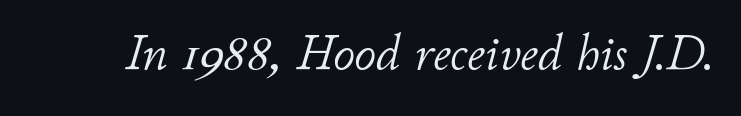
{"italic": "yes", "lean": "right", "slant_degrees": 11, "bold": "no", "weight": "light", "width": "normal", "stroke_contrast": "low", "x_height": "small", "monospaced": "no", "underline": "no", "letter_spacing": "normal", "letter_spacing_em": 0.0, "glyph_px": 49}
